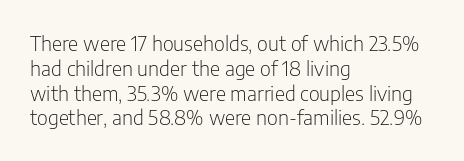
{"italic": "no", "bold": "no", "underline": "no", "align": "left", "line_spacing_ratio": 1.24, "letter_spacing": "normal", "letter_spacing_em": 0.0, "glyph_px": 20}
